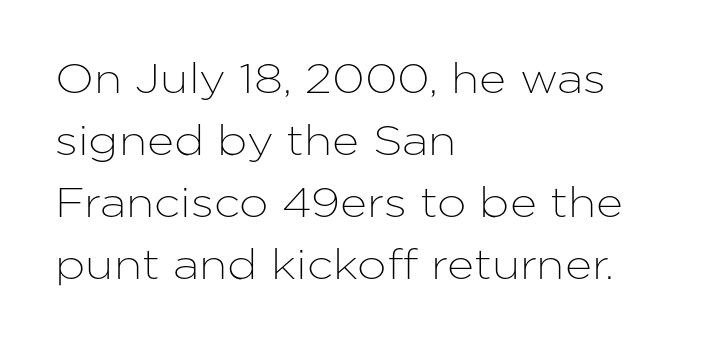
Q: Is the text italic (slanted)? A: No, it is upright.
Q: Is the typeface a serif or a sans-serif typeface? A: Sans-serif.
Q: Is the text underlined? A: No.
Q: How is the paragraph aligned? A: Left-aligned.
Q: Is the spacing between letters normal or unusually wide? A: Normal.
Q: Is the spacing between lines tight, normal or loose? A: Normal.
Q: Width (condensed, normal, or wide)? A: Normal.
Q: Stroke contrast? A: Low.
Q: x-height? A: Medium.
Q: Monospaced? A: No.
